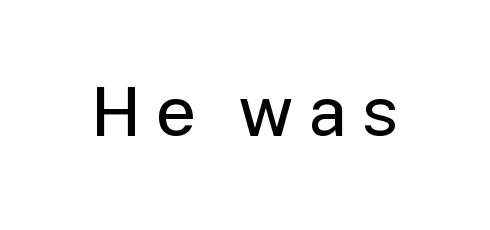
Q: Is the text italic (slanted)? A: No, it is upright.
Q: Is the typeface a serif or a sans-serif typeface? A: Sans-serif.
Q: Is the text underlined? A: No.
Q: Is the spacing between letters normal or unusually wide? A: Unusually wide.
Q: Width (condensed, normal, or wide)? A: Normal.
Q: Stroke contrast? A: Low.
Q: x-height? A: Medium.
Q: Monospaced? A: No.
